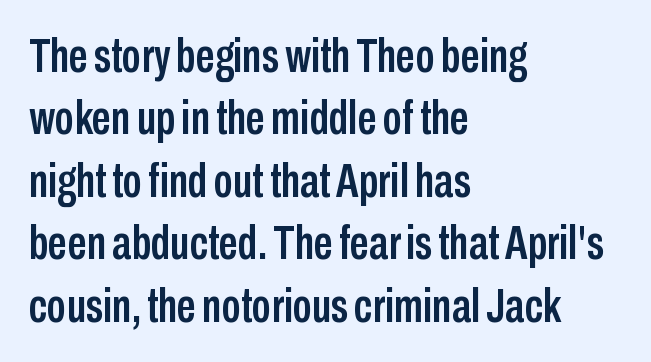
The type family on display is of the sans-serif kind. Each row of text sits above clean, open space. Posture: vertical. Default kerning and tracking; the words read as compact shapes.
